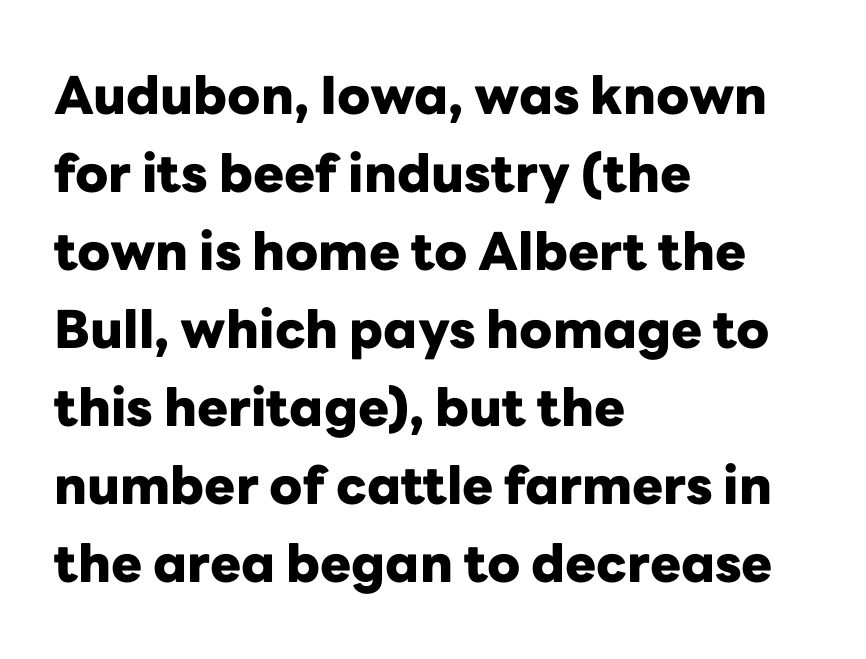
Q: Is the text bold? A: Yes.
Q: Is the text italic (slanted)? A: No, it is upright.
Q: Is the typeface a serif or a sans-serif typeface? A: Sans-serif.
Q: Is the text underlined? A: No.
Q: How is the paragraph aligned? A: Left-aligned.
Q: Is the spacing between letters normal or unusually wide? A: Normal.
Q: Is the spacing between lines tight, normal or loose? A: Normal.
Q: Width (condensed, normal, or wide)? A: Normal.
Q: Stroke contrast? A: Low.
Q: x-height? A: Medium.
Q: Monospaced? A: No.
